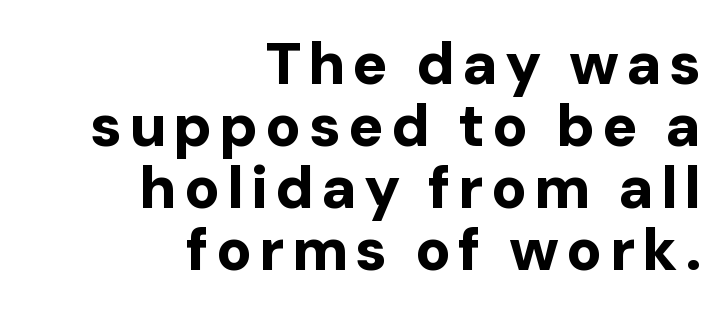
Q: Is the text bold? A: Yes.
Q: Is the text italic (slanted)? A: No, it is upright.
Q: Is the typeface a serif or a sans-serif typeface? A: Sans-serif.
Q: Is the text underlined? A: No.
Q: How is the paragraph aligned? A: Right-aligned.
Q: Is the spacing between lines tight, normal or loose? A: Tight.
Q: Width (condensed, normal, or wide)? A: Normal.
Q: Stroke contrast? A: Low.
Q: x-height? A: Medium.
Q: Monospaced? A: No.
